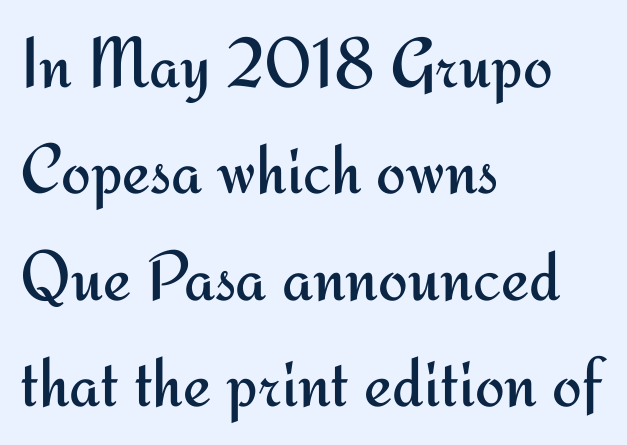
The image shows 71 px regular-weight sans-serif type, upright; set left-aligned, normal line spacing (1.5x), normal letter spacing, not underlined; medium stroke contrast and a small x-height.
